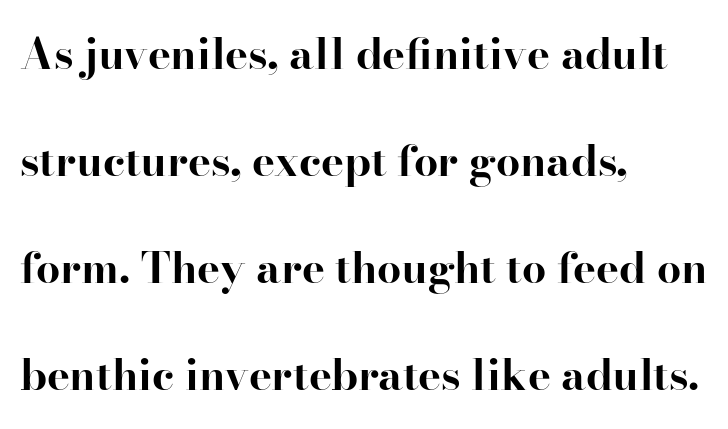
Varying glyph widths throughout — classic text-font behaviour. The designer went with a serif here, giving each stem small feet. In terms of letterspacing, this is plain default setting. Line spacing here is loose.
